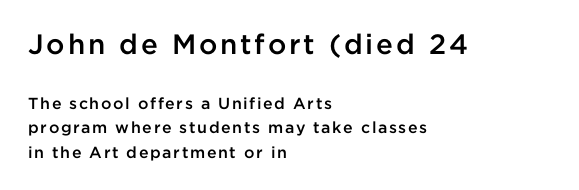
Q: Is the text bold? A: Semi-bold.
Q: Is the text italic (slanted)? A: No, it is upright.
Q: Is the typeface a serif or a sans-serif typeface? A: Sans-serif.
Q: Is the text underlined? A: No.
Q: How is the paragraph aligned? A: Left-aligned.
Q: Is the spacing between lines tight, normal or loose? A: Normal.
Q: Which block of text is set in a larger size, the first (top) or the second (bottom)? A: The first (top) one.
Q: Width (condensed, normal, or wide)? A: Normal.
Q: Stroke contrast? A: Low.
Q: x-height? A: Medium.
Q: Monospaced? A: No.
